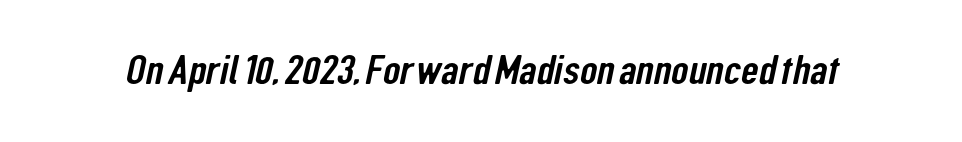
The image shows 40 px condensed sans-serif type; set normal letter spacing, not underlined; low stroke contrast and a medium x-height.
